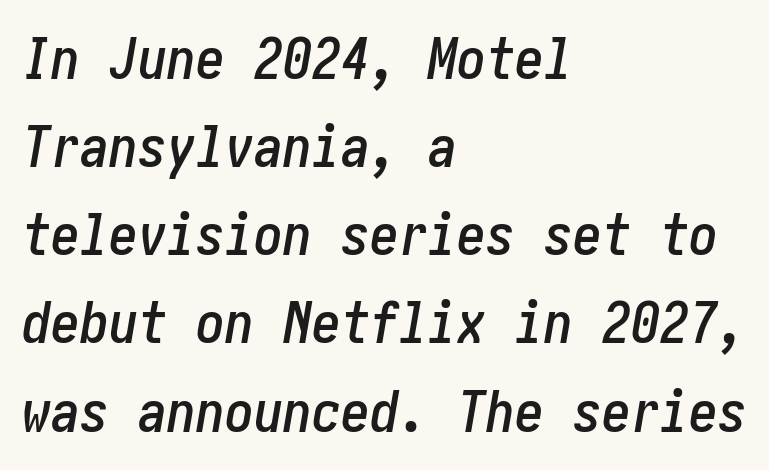
Q: Is the text italic (slanted)? A: Yes, it leans right by about 10 degrees.
Q: Is the text underlined? A: No.
Q: How is the paragraph aligned? A: Left-aligned.
Q: Is the spacing between letters normal or unusually wide? A: Normal.
Q: Is the spacing between lines tight, normal or loose? A: Normal.
Q: Width (condensed, normal, or wide)? A: Condensed.
Q: Stroke contrast? A: Low.
Q: x-height? A: Medium.
